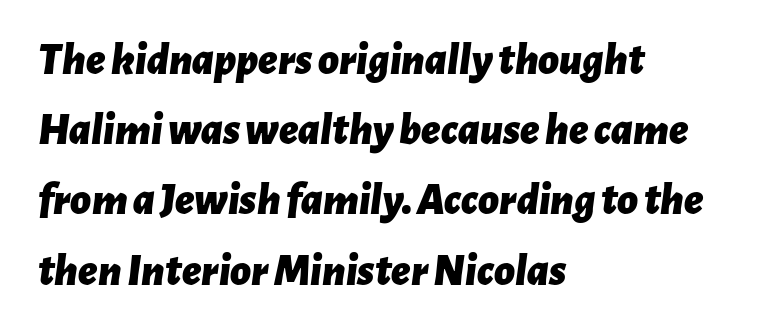
Compared with typical body copy, the letter spacing here is the same. Look at the stroke-to-counter ratio: heavy, a bold. Glance below the letters and you will spot only blank space. The letters are slanted; this is an italic face. Casual observation: everything's shoved over to the left.
